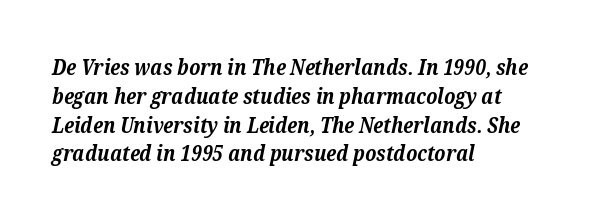
Q: Is the text bold? A: Yes.
Q: Is the text italic (slanted)? A: Yes, it leans right by about 12 degrees.
Q: Is the text underlined? A: No.
Q: How is the paragraph aligned? A: Left-aligned.
Q: Is the spacing between letters normal or unusually wide? A: Normal.
Q: Is the spacing between lines tight, normal or loose? A: Normal.
